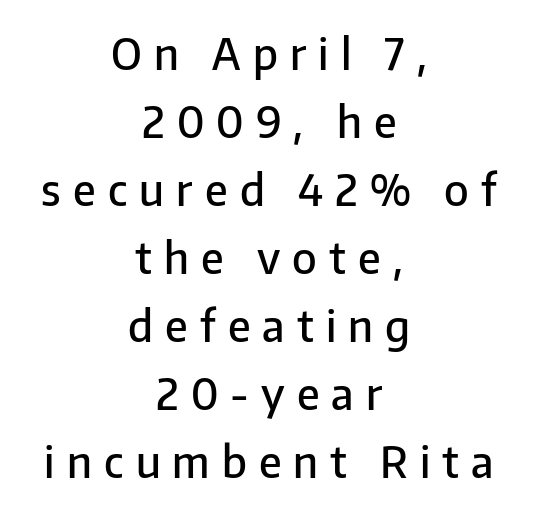
The passage shown is typeset with a sans-serif family. A typesetter would call this proportional, since set widths differ per character. Normally led — the rows are evenly, conventionally spaced. Words float on clear page, feet unadorned.
